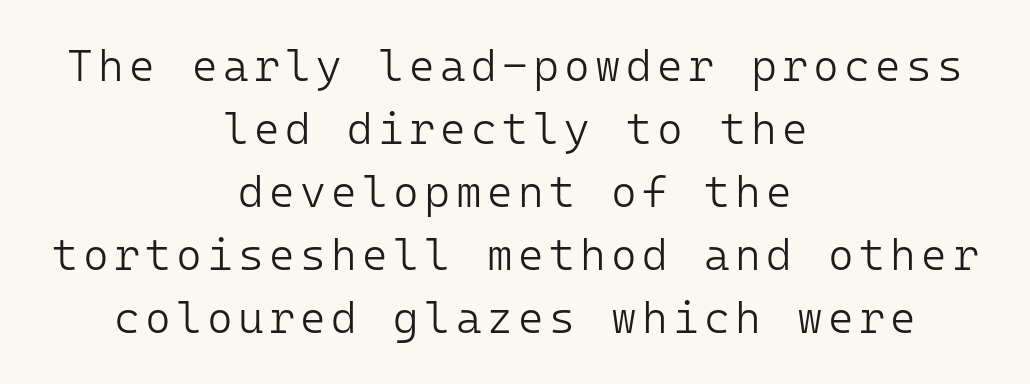
{"serif": "no", "italic": "no", "bold": "no", "weight": "light", "width": "normal", "stroke_contrast": "low", "x_height": "medium", "monospaced": "yes", "underline": "no", "align": "center", "line_spacing": "normal", "line_spacing_ratio": 1.43, "glyph_px": 44}
